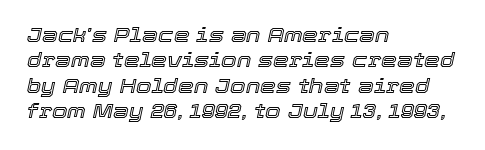
The image shows 20 px text type, italic (leaning right); set left-aligned, normal line spacing (1.27x), normal letter spacing, not underlined.
